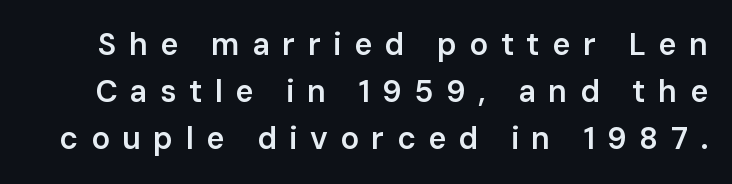
{"serif": "no", "italic": "no", "bold": "semi", "weight": "semibold", "width": "normal", "stroke_contrast": "low", "x_height": "medium", "monospaced": "no", "underline": "no", "line_spacing": "normal", "line_spacing_ratio": 1.52, "letter_spacing": "wide", "letter_spacing_em": 0.4, "glyph_px": 31}
